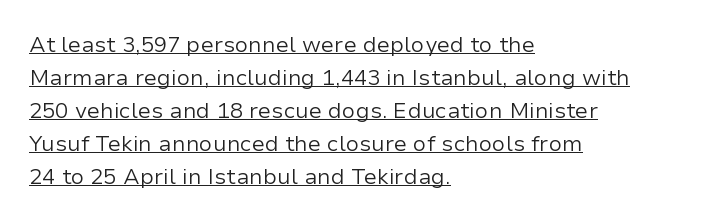
Q: Is the text bold? A: No.
Q: Is the text italic (slanted)? A: No, it is upright.
Q: Is the text underlined? A: Yes.
Q: How is the paragraph aligned? A: Left-aligned.
Q: Is the spacing between letters normal or unusually wide? A: Normal.
Q: Is the spacing between lines tight, normal or loose? A: Normal.
